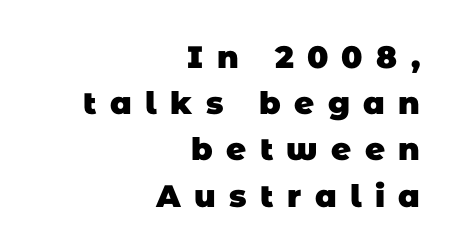
Note the varied advance widths — an 'i' is clearly narrower than an 'm'. Note: no serifs on the glyphs. Check under the words: just untouched page. The lines sit at an ordinary, default distance from one another. If you drew a ruler down the right edge, every line would touch it.
